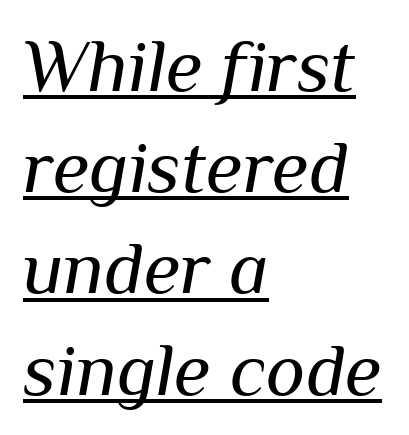
The image shows 75 px regular-weight type, italic (leaning right); set left-aligned, normal line spacing (1.35x), normal letter spacing, underlined; medium stroke contrast and a medium x-height.
